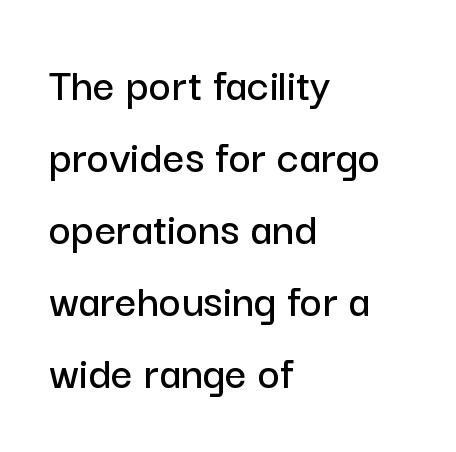
Q: Is the text italic (slanted)? A: No, it is upright.
Q: Is the typeface a serif or a sans-serif typeface? A: Sans-serif.
Q: Is the text underlined? A: No.
Q: How is the paragraph aligned? A: Left-aligned.
Q: Is the spacing between letters normal or unusually wide? A: Normal.
Q: Is the spacing between lines tight, normal or loose? A: Normal.
Q: Width (condensed, normal, or wide)? A: Normal.
Q: Stroke contrast? A: Low.
Q: x-height? A: Medium.
Q: Monospaced? A: No.
